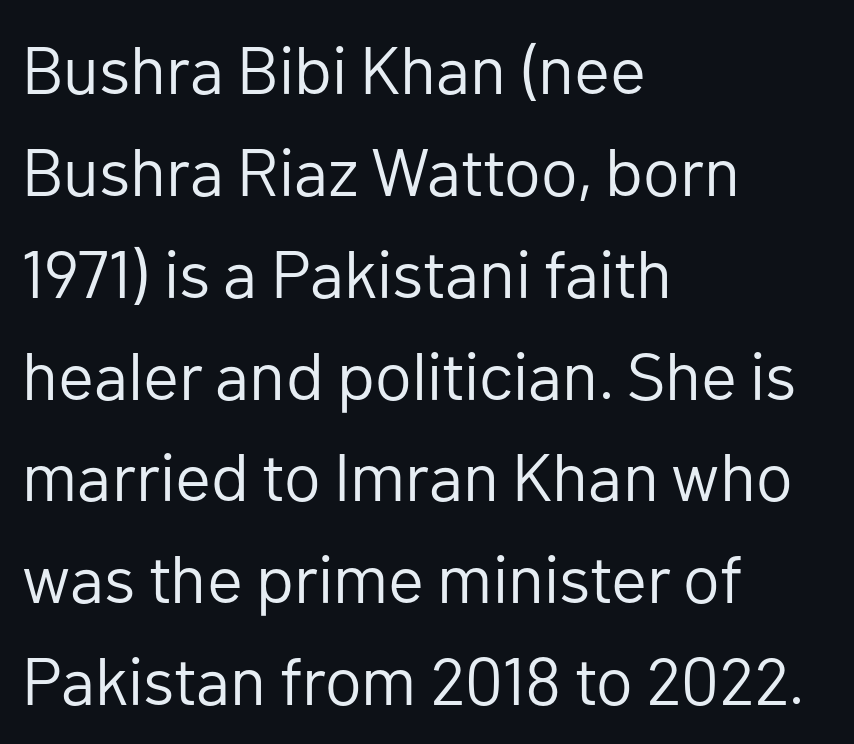
Q: Is the text bold? A: No.
Q: Is the text italic (slanted)? A: No, it is upright.
Q: Is the typeface a serif or a sans-serif typeface? A: Sans-serif.
Q: Is the text underlined? A: No.
Q: How is the paragraph aligned? A: Left-aligned.
Q: Is the spacing between letters normal or unusually wide? A: Normal.
Q: Is the spacing between lines tight, normal or loose? A: Normal.
Q: Width (condensed, normal, or wide)? A: Normal.
Q: Stroke contrast? A: Low.
Q: x-height? A: Medium.
Q: Monospaced? A: No.
